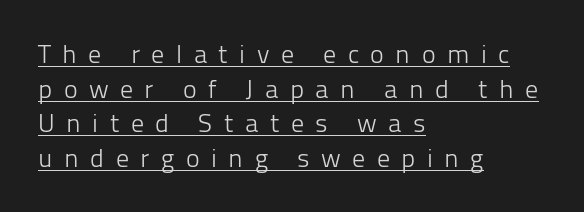
Q: Is the text bold? A: No.
Q: Is the text italic (slanted)? A: No, it is upright.
Q: Is the text underlined? A: Yes.
Q: How is the paragraph aligned? A: Left-aligned.
Q: Is the spacing between letters normal or unusually wide? A: Unusually wide.
Q: Is the spacing between lines tight, normal or loose? A: Normal.
